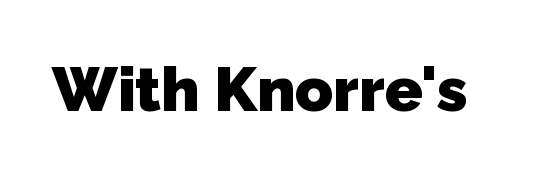
The image shows 62 px heavy sans-serif type; set normal letter spacing, not underlined; low stroke contrast and a medium x-height.
